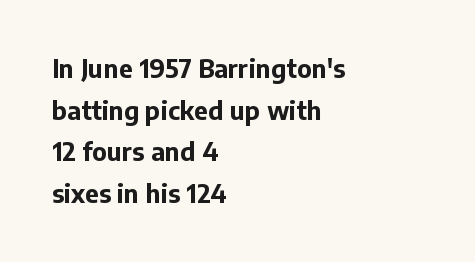
Q: Is the text bold? A: Yes.
Q: Is the text italic (slanted)? A: No, it is upright.
Q: Is the text underlined? A: No.
Q: How is the paragraph aligned? A: Left-aligned.
Q: Is the spacing between letters normal or unusually wide? A: Normal.
Q: Is the spacing between lines tight, normal or loose? A: Normal.
